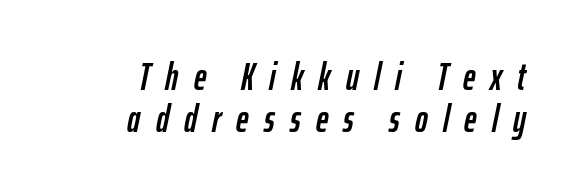
The image shows 38 px condensed type, italic (leaning right); set right-aligned, tight line spacing (1.11x), unusually wide letter spacing (+0.4 em), not underlined; low stroke contrast and a medium x-height.
